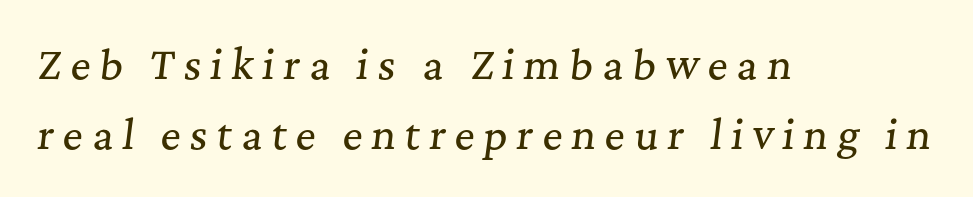
The image shows 39 px serif type, italic (leaning right); set left-aligned, line spacing 1.8x, unusually wide letter spacing (+0.23 em), not underlined; medium stroke contrast and a medium x-height.
